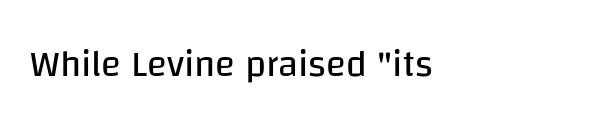
A typesetter would call this proportional, since set widths differ per character. The specimen reads as upright at a glance. The letterforms sit shoulder to shoulder at normal distance. The space beneath each line is pristine and unruled. Typographically, this falls in the sans-serif category. The letterforms sit at book weight or below.
